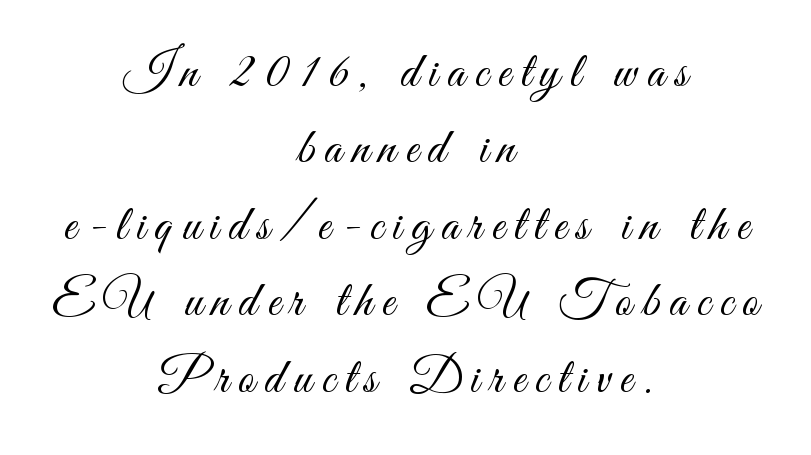
{"serif": "no", "bold": "no", "weight": "light", "width": "condensed", "stroke_contrast": "medium", "x_height": "small", "monospaced": "no", "underline": "no", "align": "center", "line_spacing": "normal", "line_spacing_ratio": 1.5, "glyph_px": 51}
